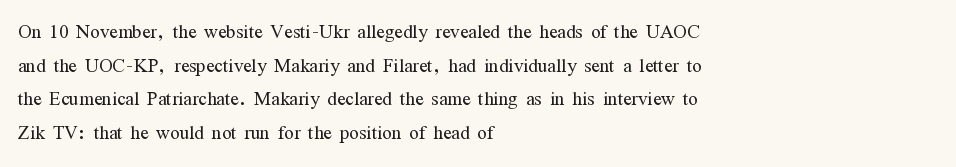
{"italic": "no", "bold": "no", "underline": "no", "align": "left", "line_spacing": "normal", "line_spacing_ratio": 1.35, "letter_spacing": "normal", "letter_spacing_em": 0.0, "glyph_px": 25}
